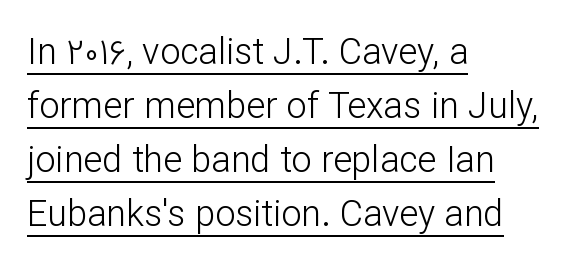
Q: Is the text bold? A: No.
Q: Is the text italic (slanted)? A: No, it is upright.
Q: Is the typeface a serif or a sans-serif typeface? A: Sans-serif.
Q: Is the text underlined? A: Yes.
Q: How is the paragraph aligned? A: Left-aligned.
Q: Is the spacing between letters normal or unusually wide? A: Normal.
Q: Is the spacing between lines tight, normal or loose? A: Normal.
Q: Width (condensed, normal, or wide)? A: Normal.
Q: Stroke contrast? A: Low.
Q: x-height? A: Medium.
Q: Monospaced? A: No.
